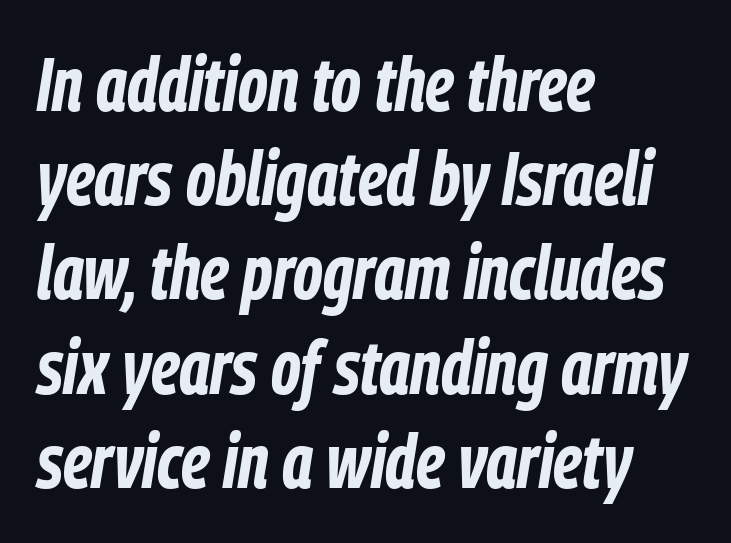
A typesetter would call this proportional, since set widths differ per character. These lines were composed using italics. The passage shown has conventional tracking throughout. Its strokes are broad and dark, the hallmark of bold type.
